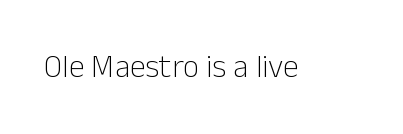
Q: Is the text bold? A: No.
Q: Is the text italic (slanted)? A: No, it is upright.
Q: Is the typeface a serif or a sans-serif typeface? A: Sans-serif.
Q: Is the text underlined? A: No.
Q: Is the spacing between letters normal or unusually wide? A: Normal.
Q: Width (condensed, normal, or wide)? A: Normal.
Q: Stroke contrast? A: Low.
Q: x-height? A: Medium.
Q: Monospaced? A: No.
